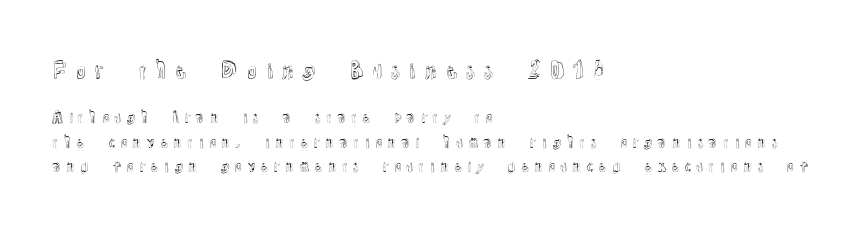
The designer gave the opening block more size than the closing block. Underline: absent. Tracking here is generous; glyphs stand well apart from one another. Reading down the block, your eye returns to a fixed left position each line.
